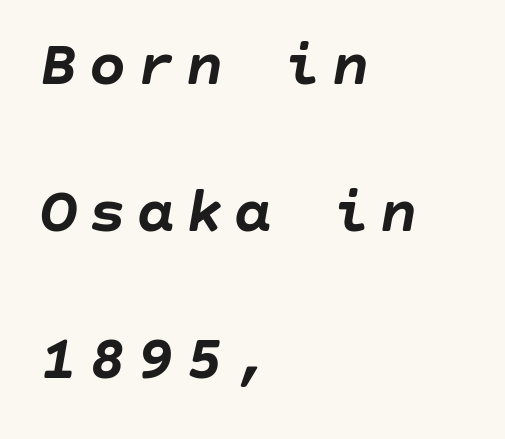
Has an underline been added? It has not. You can tell it's italic because the verticals aren't actually vertical. Reading down the block, your eye returns to a fixed left position each line. How heavy is the stroke? Heavy — this is a bold.
